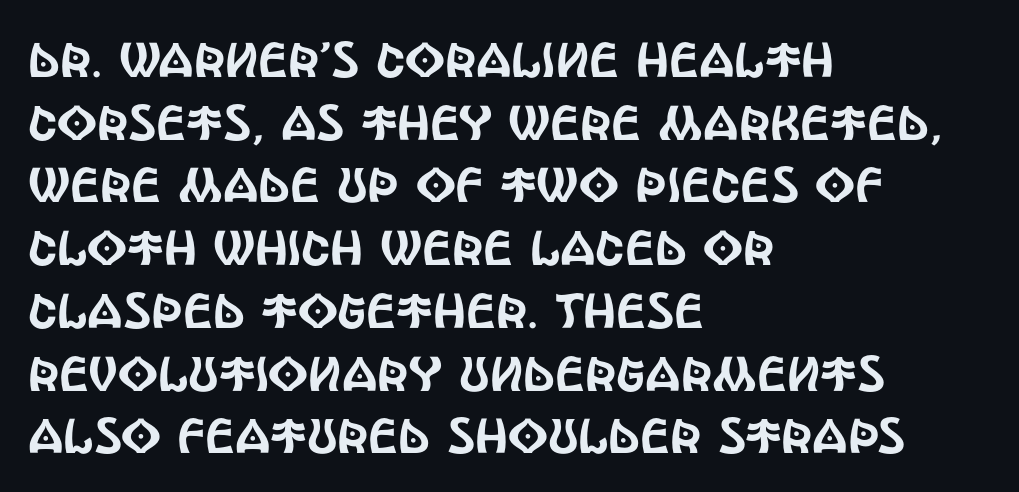
The image shows 49 px condensed sans-serif type, upright; set left-aligned, normal line spacing (1.28x), normal letter spacing, not underlined; a large x-height.
